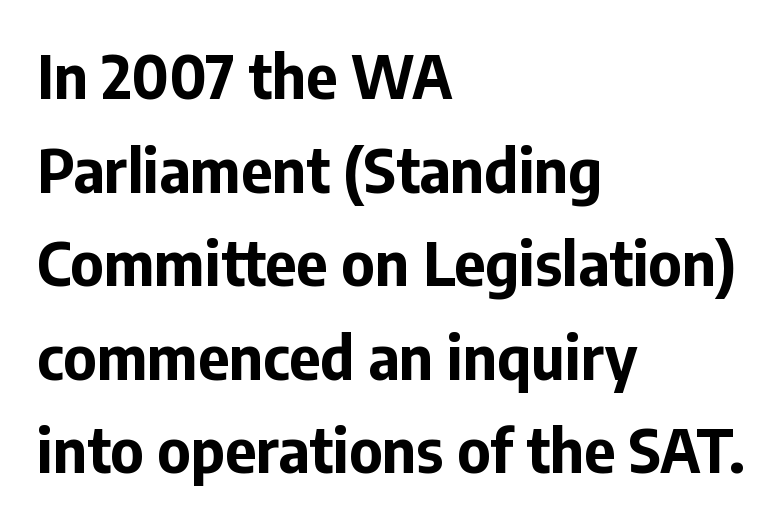
The image shows 60 px bold sans-serif type, upright; set left-aligned, normal line spacing (1.56x), normal letter spacing, not underlined; low stroke contrast and a medium x-height.
